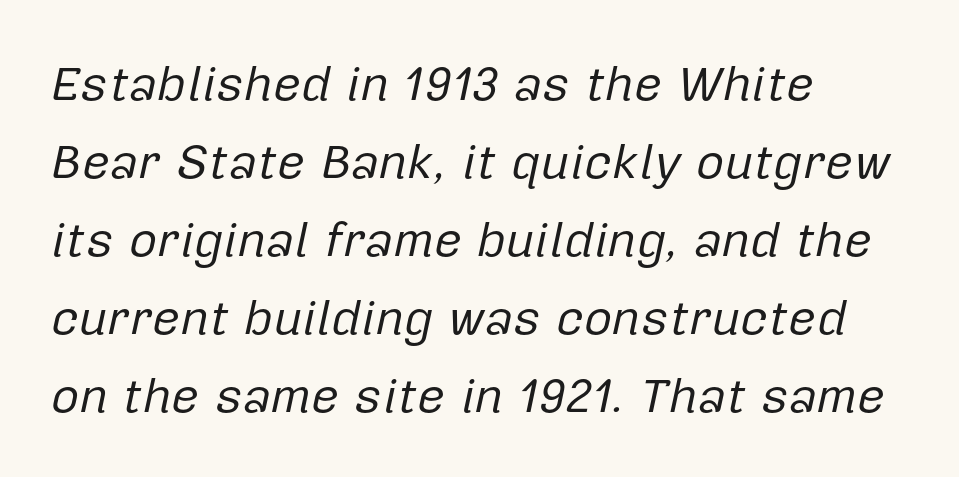
{"italic": "yes", "lean": "right", "slant_degrees": 12, "bold": "no", "weight": "regular", "width": "normal", "stroke_contrast": "low", "x_height": "medium", "monospaced": "no", "underline": "no", "align": "left", "line_spacing": "normal", "line_spacing_ratio": 1.59, "letter_spacing": "normal", "letter_spacing_em": 0.0, "glyph_px": 49}
